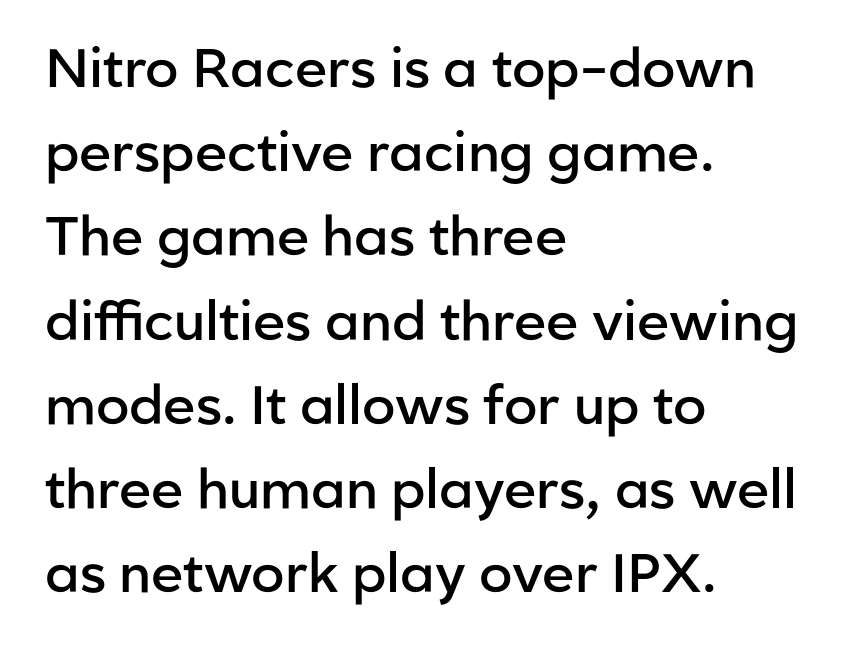
The image shows 54 px semibold sans-serif type, upright; set left-aligned, normal line spacing (1.56x), normal letter spacing, not underlined; low stroke contrast and a medium x-height.
